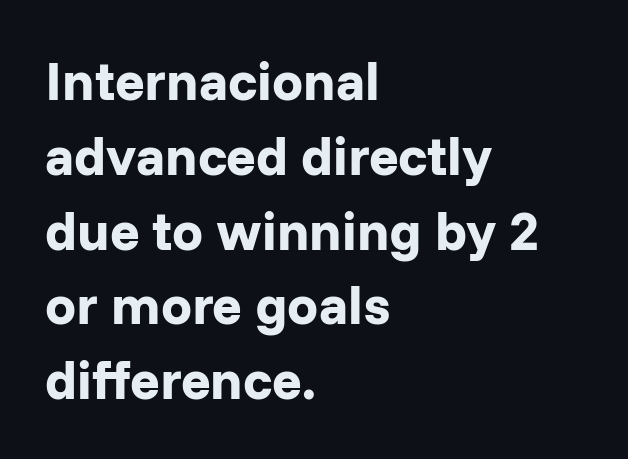
Q: Is the text bold? A: Yes.
Q: Is the text italic (slanted)? A: No, it is upright.
Q: Is the typeface a serif or a sans-serif typeface? A: Sans-serif.
Q: Is the text underlined? A: No.
Q: How is the paragraph aligned? A: Left-aligned.
Q: Is the spacing between letters normal or unusually wide? A: Normal.
Q: Is the spacing between lines tight, normal or loose? A: Normal.
Q: Width (condensed, normal, or wide)? A: Normal.
Q: Stroke contrast? A: Low.
Q: x-height? A: Medium.
Q: Monospaced? A: No.
